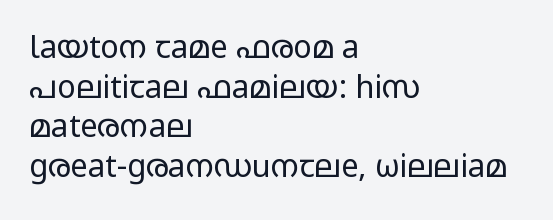
Letter spacing: default. Do the characters align in a grid? No, the font is proportional. Underline: absent. Stroke thickness stays within the range of a standard reading face or lighter.
